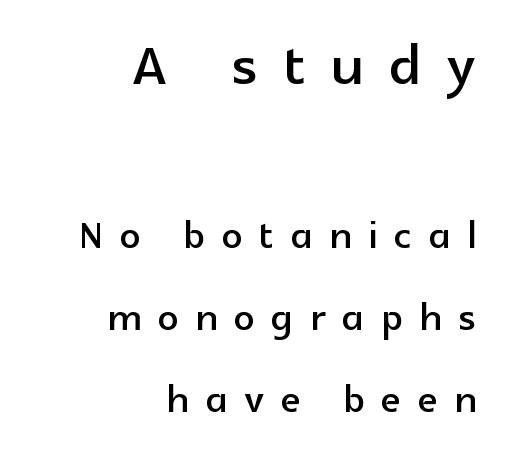
Q: Is the text italic (slanted)? A: No, it is upright.
Q: Is the typeface a serif or a sans-serif typeface? A: Sans-serif.
Q: Is the text underlined? A: No.
Q: How is the paragraph aligned? A: Right-aligned.
Q: Is the spacing between letters normal or unusually wide? A: Unusually wide.
Q: Is the spacing between lines tight, normal or loose? A: Normal.
Q: Which block of text is set in a larger size, the first (top) or the second (bottom)? A: The first (top) one.
Q: Width (condensed, normal, or wide)? A: Normal.
Q: x-height? A: Medium.
Q: Monospaced? A: No.
